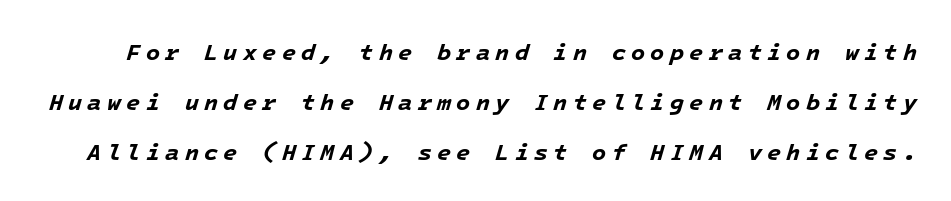
Q: Is the text bold? A: Yes.
Q: Is the text italic (slanted)? A: Yes, it leans right by about 16 degrees.
Q: Is the text underlined? A: No.
Q: Is the spacing between letters normal or unusually wide? A: Unusually wide.
Q: Is the spacing between lines tight, normal or loose? A: Loose.
